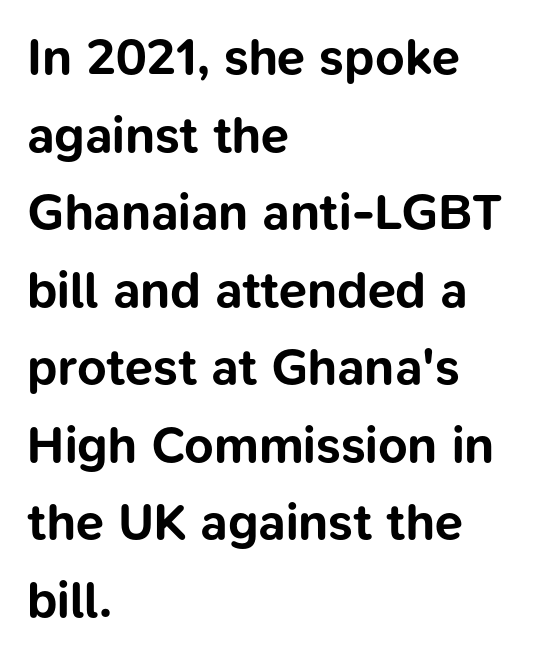
Q: Is the text bold? A: Yes.
Q: Is the text italic (slanted)? A: No, it is upright.
Q: Is the typeface a serif or a sans-serif typeface? A: Sans-serif.
Q: Is the text underlined? A: No.
Q: How is the paragraph aligned? A: Left-aligned.
Q: Is the spacing between letters normal or unusually wide? A: Normal.
Q: Is the spacing between lines tight, normal or loose? A: Normal.
Q: Width (condensed, normal, or wide)? A: Normal.
Q: Stroke contrast? A: Low.
Q: x-height? A: Medium.
Q: Monospaced? A: No.
